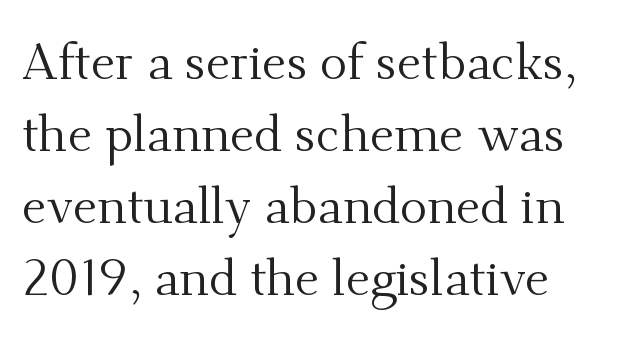
The image shows 51 px regular-weight serif type, upright; set left-aligned, normal line spacing (1.41x), normal letter spacing, not underlined; medium stroke contrast and a small x-height.
